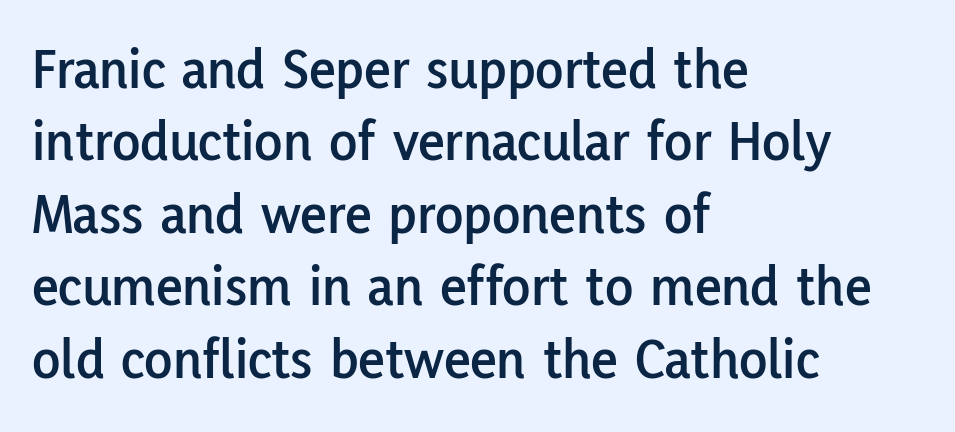
Q: Is the text italic (slanted)? A: No, it is upright.
Q: Is the typeface a serif or a sans-serif typeface? A: Sans-serif.
Q: Is the text underlined? A: No.
Q: How is the paragraph aligned? A: Left-aligned.
Q: Is the spacing between letters normal or unusually wide? A: Normal.
Q: Is the spacing between lines tight, normal or loose? A: Normal.
Q: Width (condensed, normal, or wide)? A: Normal.
Q: Stroke contrast? A: Low.
Q: x-height? A: Medium.
Q: Monospaced? A: No.
